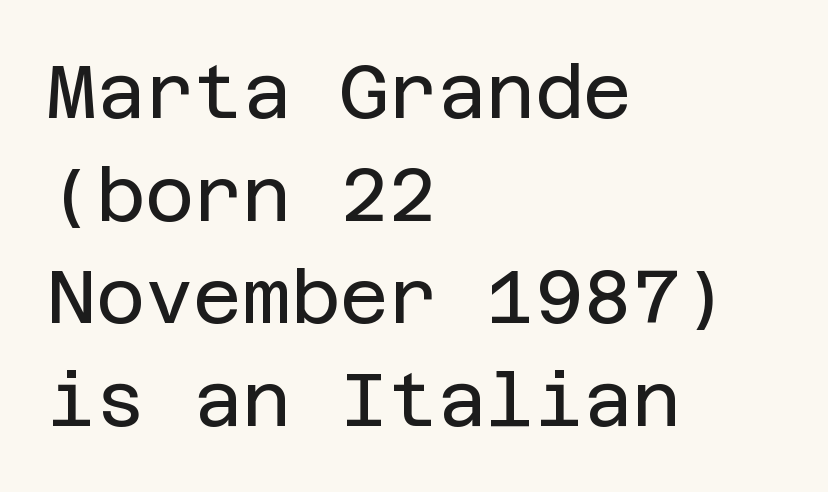
This rendering features lettering with no underline. Caption: standard tracking, unaltered. The lettering holds an erect, upright posture throughout. These lines sit exactly where default settings would place them.
